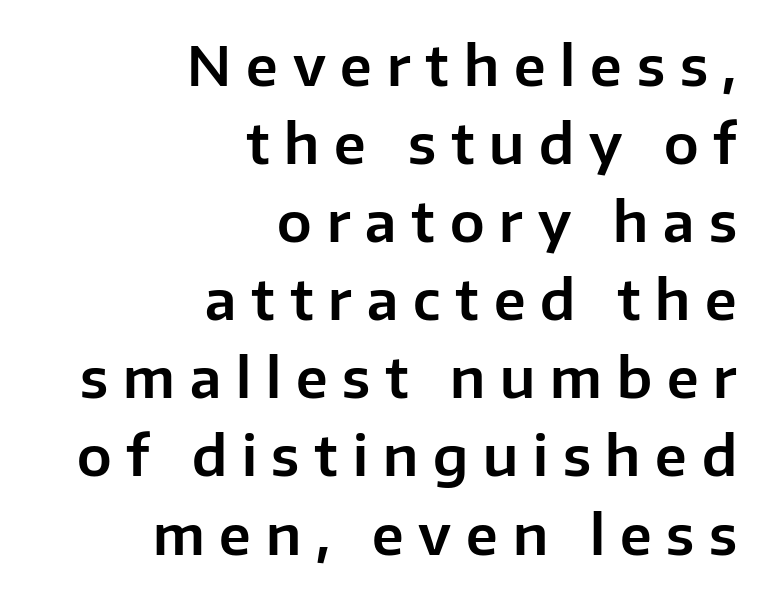
Successive baselines arrive at the customary interval. This rendering features lettering with no underline. Typeset ragged left — the right edge is the straight one. Is this a fixed-width face? No — the glyphs have proportional, varying widths.
